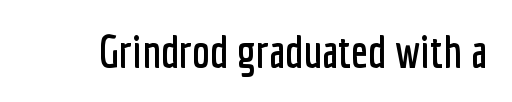
{"serif": "no", "italic": "no", "width": "condensed", "stroke_contrast": "low", "x_height": "medium", "monospaced": "no", "underline": "no", "letter_spacing": "normal", "letter_spacing_em": 0.0, "glyph_px": 45}
